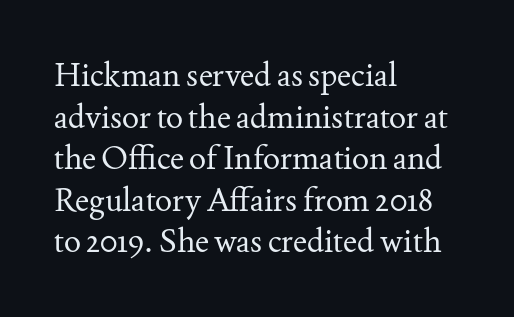
{"serif": "yes", "italic": "no", "bold": "no", "weight": "regular", "width": "normal", "stroke_contrast": "medium", "x_height": "small", "monospaced": "no", "underline": "no", "align": "left", "line_spacing": "normal", "line_spacing_ratio": 1.3, "letter_spacing": "normal", "letter_spacing_em": 0.0, "glyph_px": 32}
